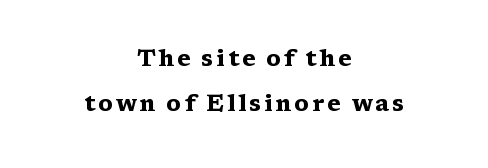
{"italic": "no", "bold": "yes", "underline": "no", "align": "center", "line_spacing": "loose", "line_spacing_ratio": 1.96, "glyph_px": 23}
